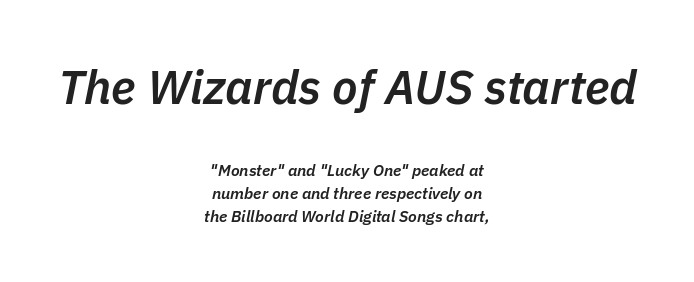
{"italic": "yes", "lean": "right", "slant_degrees": 11, "bold": "semi", "weight": "semibold", "width": "normal", "stroke_contrast": "low", "x_height": "medium", "monospaced": "no", "underline": "no", "align": "center", "line_spacing": "normal", "line_spacing_ratio": 1.42, "letter_spacing": "normal", "letter_spacing_em": 0.0, "larger_block": "first", "size_ratio": 2.94, "glyph_px": 47}
